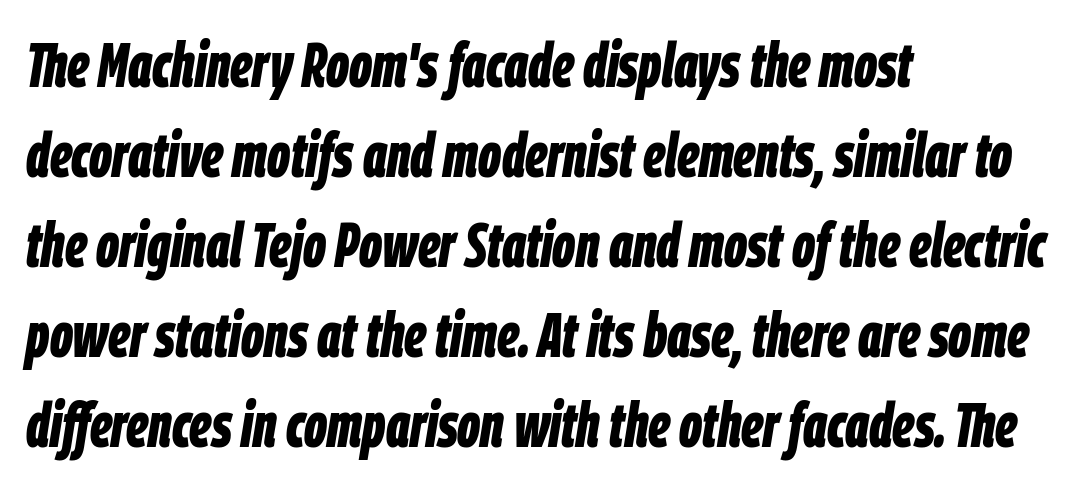
Q: Is the text bold? A: Yes.
Q: Is the text italic (slanted)? A: Yes, it leans right by about 9 degrees.
Q: Is the text underlined? A: No.
Q: How is the paragraph aligned? A: Left-aligned.
Q: Is the spacing between letters normal or unusually wide? A: Normal.
Q: Is the spacing between lines tight, normal or loose? A: Normal.
Q: Width (condensed, normal, or wide)? A: Condensed.
Q: Stroke contrast? A: Low.
Q: x-height? A: Large.
Q: Monospaced? A: No.
